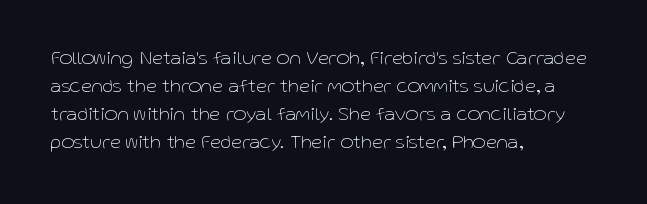
Q: Is the text bold? A: No.
Q: Is the text italic (slanted)? A: No, it is upright.
Q: Is the text underlined? A: No.
Q: How is the paragraph aligned? A: Left-aligned.
Q: Is the spacing between letters normal or unusually wide? A: Normal.
Q: Is the spacing between lines tight, normal or loose? A: Normal.
